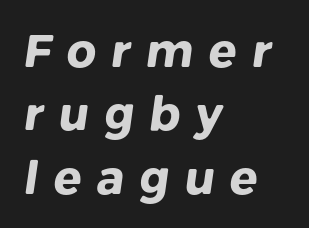
Q: Is the text bold? A: Yes.
Q: Is the typeface a serif or a sans-serif typeface? A: Sans-serif.
Q: Is the text underlined? A: No.
Q: How is the paragraph aligned? A: Left-aligned.
Q: Is the spacing between letters normal or unusually wide? A: Unusually wide.
Q: Is the spacing between lines tight, normal or loose? A: Normal.
Q: Width (condensed, normal, or wide)? A: Normal.
Q: Stroke contrast? A: Low.
Q: x-height? A: Medium.
Q: Monospaced? A: No.
